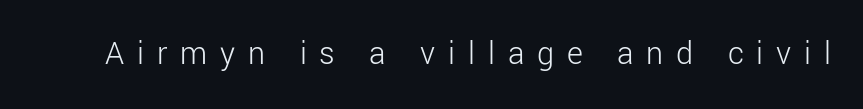
Inter-character spacing is expanded well beyond the font's built-in metrics. Serif or sans? Sans — the stroke terminals are bare. Unmarked baselines from the first word to the last. Stroke thickness stays within the range of a standard reading face or lighter. Do the characters align in a grid? No, the font is proportional.
